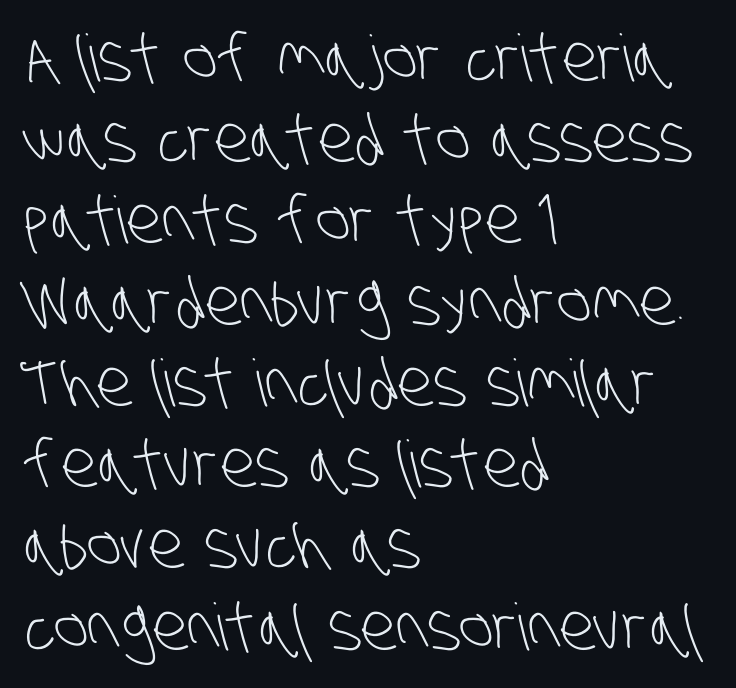
The image shows 65 px light, condensed sans-serif type; set left-aligned, normal line spacing (1.25x), normal letter spacing, not underlined; low stroke contrast and a large x-height.
